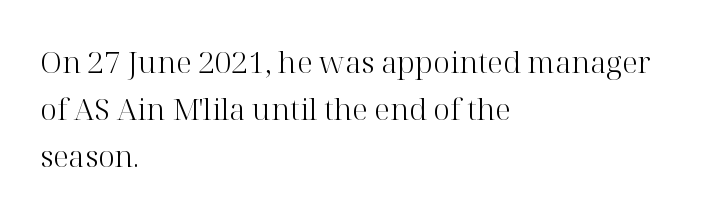
The image shows 30 px light serif type, upright; set left-aligned, normal line spacing (1.57x), normal letter spacing, not underlined; high stroke contrast and a medium x-height.
